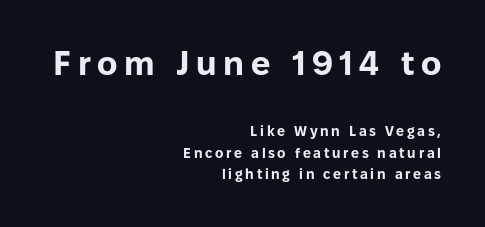
{"serif": "no", "italic": "no", "bold": "yes", "weight": "bold", "width": "normal", "stroke_contrast": "low", "x_height": "medium", "monospaced": "no", "underline": "no", "align": "right", "line_spacing": "normal", "line_spacing_ratio": 1.53, "larger_block": "first", "size_ratio": 2.43, "glyph_px": 34}
